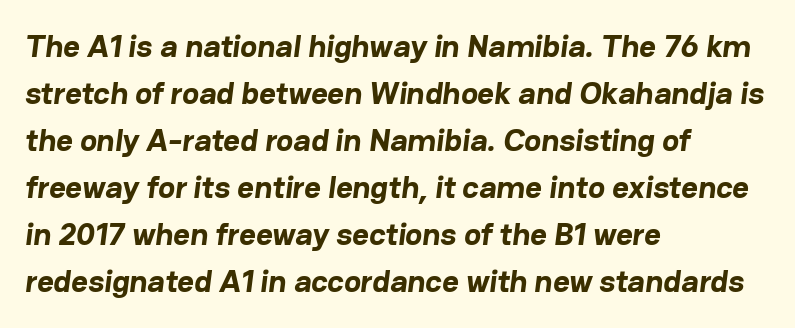
Heft: maximum for text — a bold. Horizontal bands of white between lines are of average thickness. Note the varied advance widths — an 'i' is clearly narrower than an 'm'. Descenders hang freely into open space. The setting favours the left margin, as ordinary paragraphs usually do. Here the glyphs are tracked normally, forming tight word shapes.
